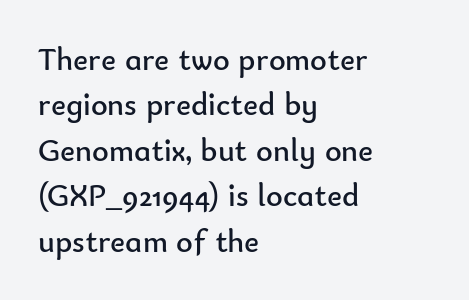
Character widths vary here, with narrow letters taking less room than wide ones. Honestly, the letter spacing is just normal — you wouldn't notice it. Vertical spacing — default. Leftover space on each line is placed entirely after the last word. The words here are not underlined.
